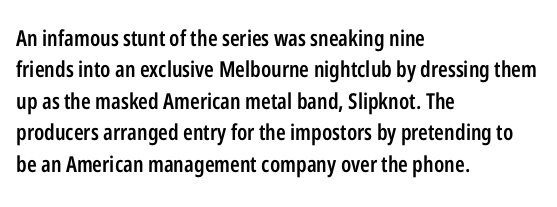
{"italic": "no", "bold": "semi", "underline": "no", "align": "left", "line_spacing": "normal", "line_spacing_ratio": 1.43, "letter_spacing": "normal", "letter_spacing_em": 0.0, "glyph_px": 22}
